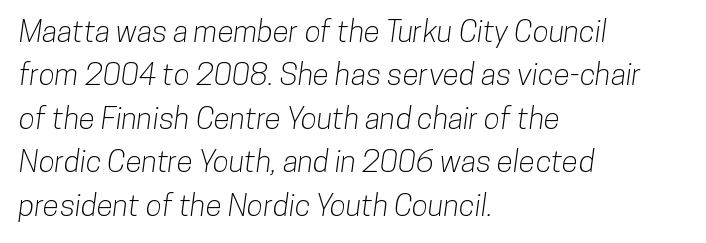
The image shows 30 px condensed sans-serif type; set left-aligned, normal line spacing (1.45x), normal letter spacing, not underlined; low stroke contrast and a medium x-height.
